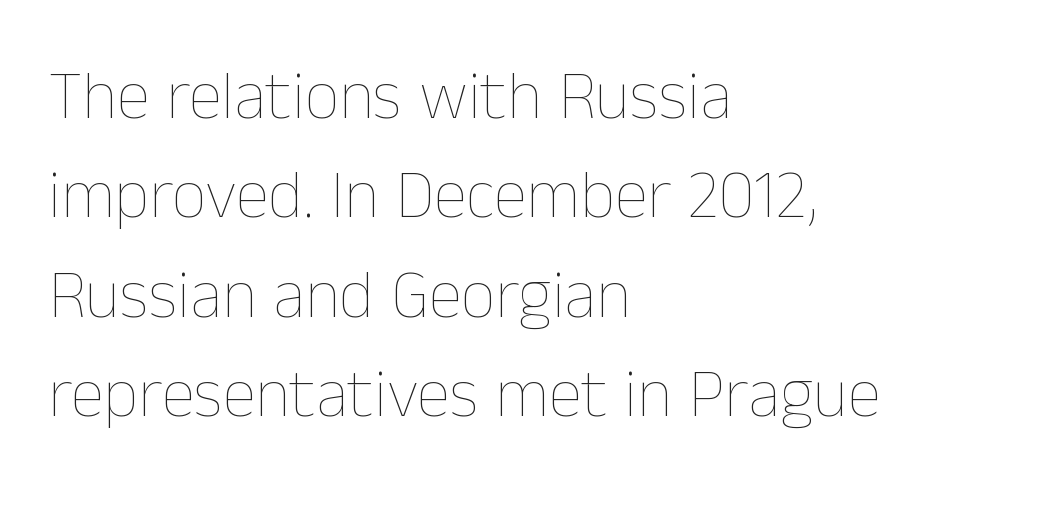
The image shows 68 px thin type, upright; set left-aligned, normal line spacing (1.46x), normal letter spacing, not underlined; low stroke contrast and a medium x-height.
